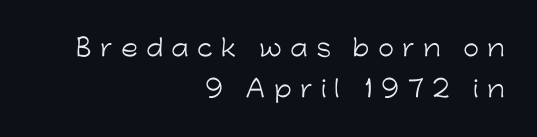
The image shows 23 px text type, upright; set right-aligned, line spacing 1.79x, unusually wide letter spacing (+0.36 em), not underlined.
